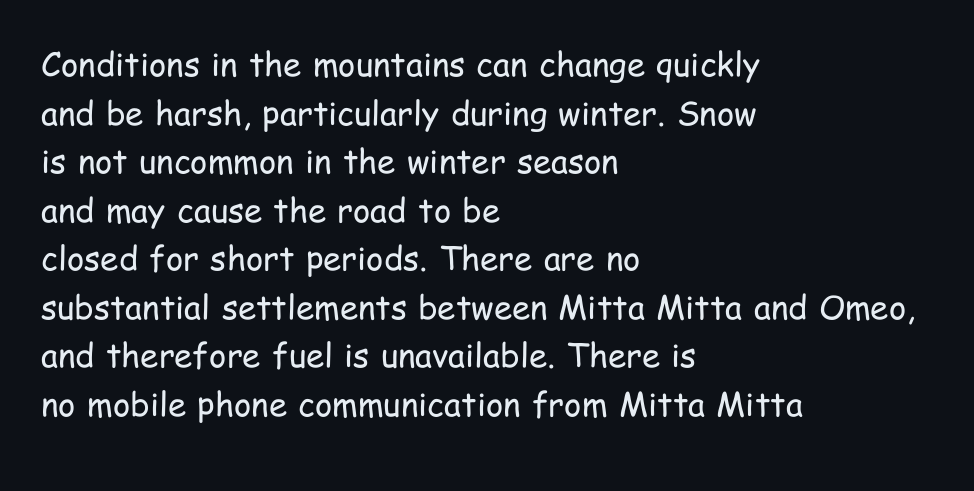
The image shows 33 px regular-weight, condensed sans-serif type, upright; set left-aligned, normal line spacing (1.47x), normal letter spacing, not underlined; low stroke contrast and a medium x-height.
